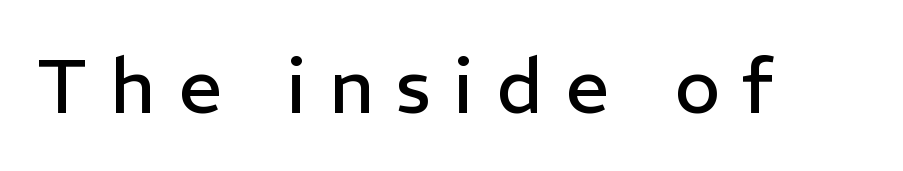
Q: Is the text bold? A: No.
Q: Is the text italic (slanted)? A: No, it is upright.
Q: Is the typeface a serif or a sans-serif typeface? A: Sans-serif.
Q: Is the text underlined? A: No.
Q: Is the spacing between letters normal or unusually wide? A: Unusually wide.
Q: Width (condensed, normal, or wide)? A: Normal.
Q: Stroke contrast? A: Low.
Q: x-height? A: Medium.
Q: Monospaced? A: No.
